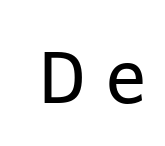
Type without underlining. Quick note: not italic, upright. The line texture is sparse and dotted thanks to wide tracking. The letters look calm and open, with moderate or lighter stems. Font category for this specimen: sans-serif.
